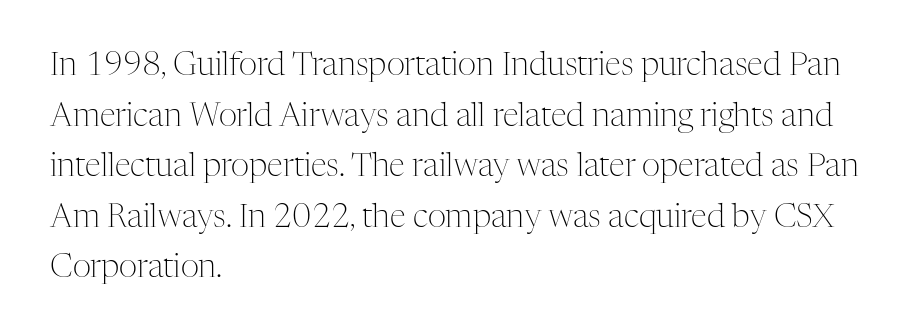
{"serif": "yes", "italic": "no", "bold": "no", "weight": "light", "width": "normal", "stroke_contrast": "medium", "x_height": "medium", "monospaced": "no", "underline": "no", "align": "left", "line_spacing": "normal", "line_spacing_ratio": 1.58, "letter_spacing": "normal", "letter_spacing_em": 0.0, "glyph_px": 32}
